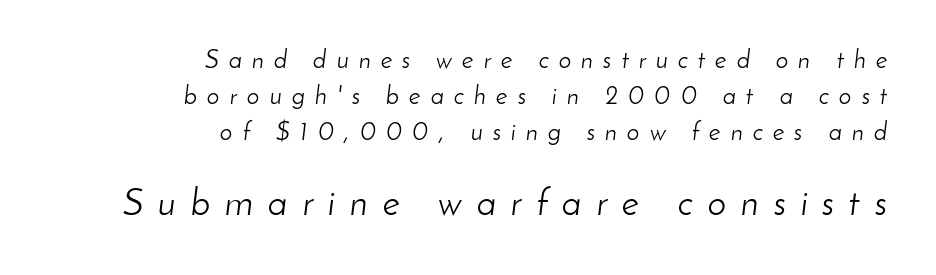
Any mark beneath the type? The region is blank. The weight tops out at a normal text grade. The text carries the slant typical of an italic or oblique font. A typesetter would call this heavily tracked-out type. The passage shown stacks its lines at a standard gap.
